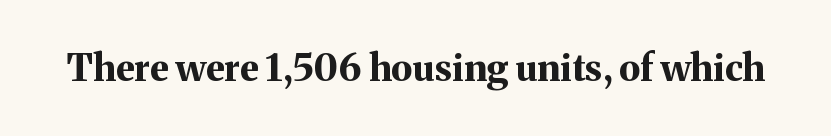
Q: Is the text bold? A: Yes.
Q: Is the text italic (slanted)? A: No, it is upright.
Q: Is the typeface a serif or a sans-serif typeface? A: Serif.
Q: Is the text underlined? A: No.
Q: Is the spacing between letters normal or unusually wide? A: Normal.
Q: Width (condensed, normal, or wide)? A: Normal.
Q: Stroke contrast? A: Medium.
Q: x-height? A: Medium.
Q: Monospaced? A: No.
